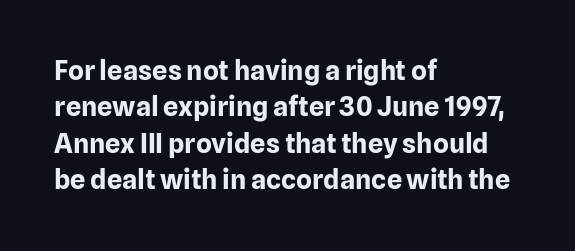
The image shows 27 px bold type, upright; set left-aligned, normal line spacing (1.35x), normal letter spacing, not underlined.
